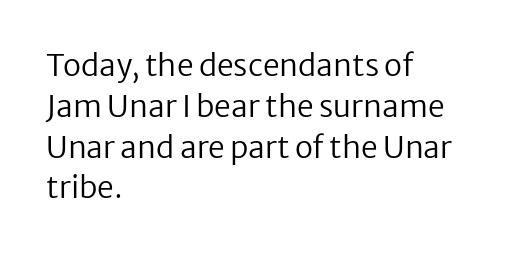
{"serif": "no", "italic": "no", "bold": "no", "weight": "regular", "width": "normal", "stroke_contrast": "low", "x_height": "medium", "monospaced": "no", "underline": "no", "align": "left", "line_spacing": "normal", "line_spacing_ratio": 1.36, "letter_spacing": "normal", "letter_spacing_em": 0.0, "glyph_px": 30}
